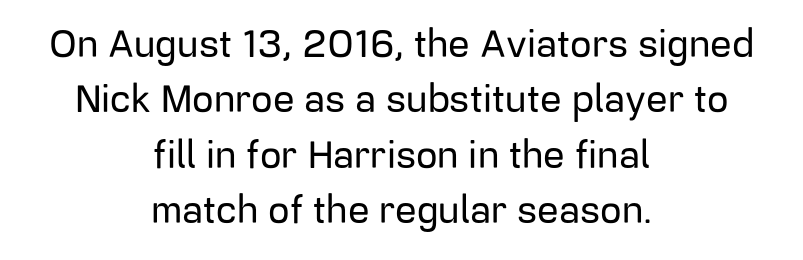
The image shows 38 px sans-serif type, upright; set centered, normal line spacing (1.46x), normal letter spacing, not underlined; low stroke contrast and a medium x-height.
